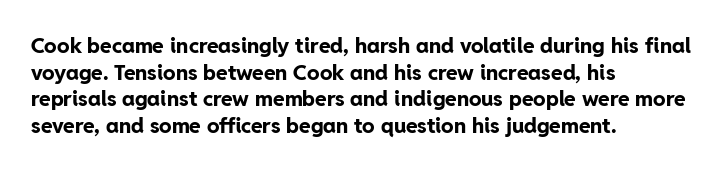
The image shows 21 px bold type, upright; set left-aligned, normal line spacing (1.27x), normal letter spacing, not underlined.
